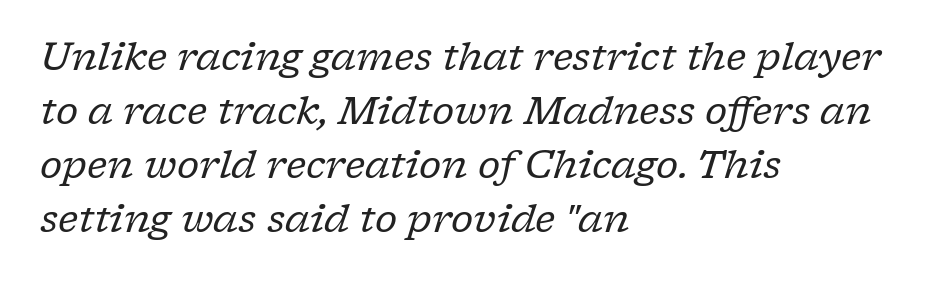
{"serif": "yes", "italic": "yes", "lean": "right", "slant_degrees": 17, "bold": "no", "weight": "regular", "width": "normal", "stroke_contrast": "low", "x_height": "medium", "monospaced": "no", "underline": "no", "align": "left", "line_spacing": "normal", "line_spacing_ratio": 1.42, "letter_spacing": "normal", "letter_spacing_em": 0.0, "glyph_px": 38}
